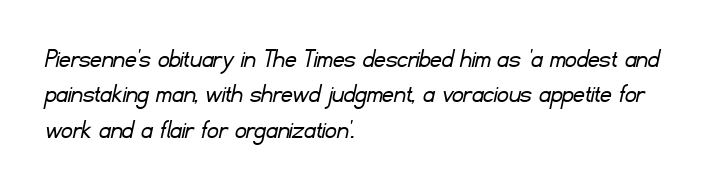
The image shows 28 px light sans-serif type; set left-aligned, normal line spacing (1.26x), normal letter spacing, not underlined; low stroke contrast and a small x-height.
